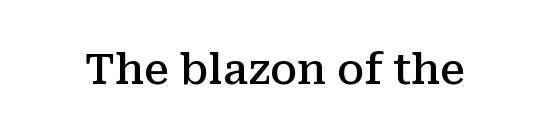
The image shows 42 px semibold serif type, upright; set normal letter spacing, not underlined; medium stroke contrast and a medium x-height.
